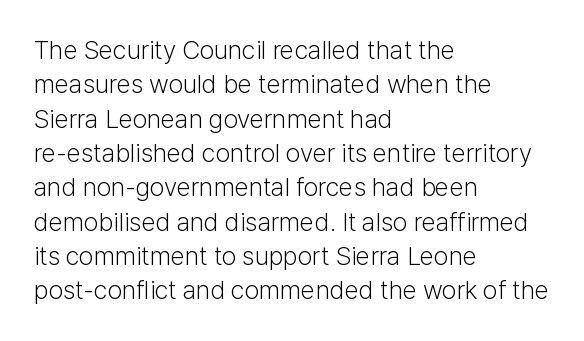
The image shows 26 px text type, upright; set left-aligned, normal line spacing (1.32x), normal letter spacing, not underlined.
